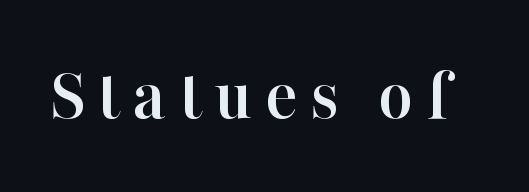
The image shows 76 px serif type, upright; set not underlined; high stroke contrast and a medium x-height.
